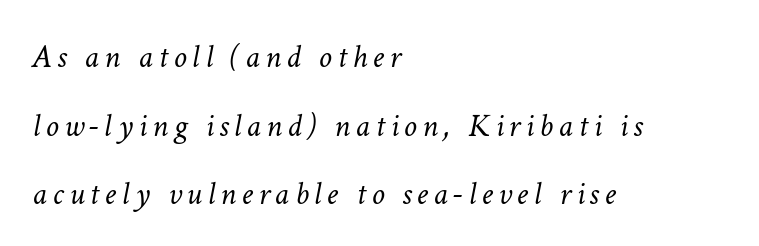
{"italic": "yes", "lean": "right", "slant_degrees": 11, "bold": "no", "weight": "light", "width": "normal", "stroke_contrast": "low", "x_height": "medium", "monospaced": "no", "underline": "no", "align": "left", "line_spacing": "loose", "line_spacing_ratio": 2.08, "glyph_px": 33}
